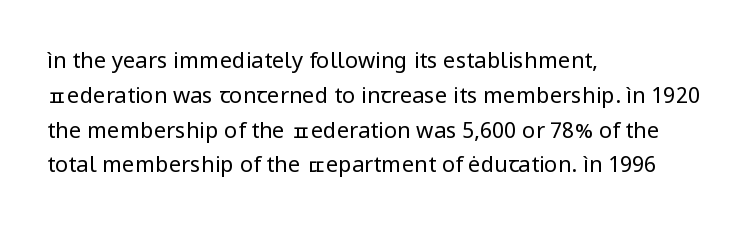
The image shows 22 px text type, upright; set left-aligned, normal line spacing (1.58x), normal letter spacing, not underlined.
